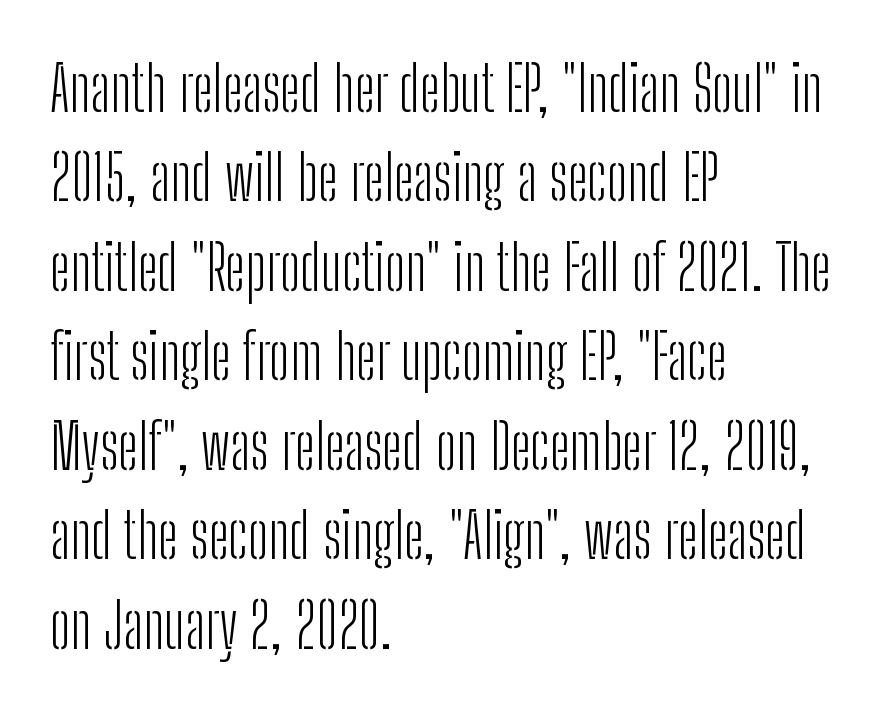
{"serif": "no", "italic": "no", "bold": "no", "weight": "light", "width": "condensed", "stroke_contrast": "low", "x_height": "medium", "monospaced": "no", "underline": "no", "align": "left", "line_spacing": "normal", "line_spacing_ratio": 1.42, "letter_spacing": "normal", "letter_spacing_em": 0.0, "glyph_px": 63}
